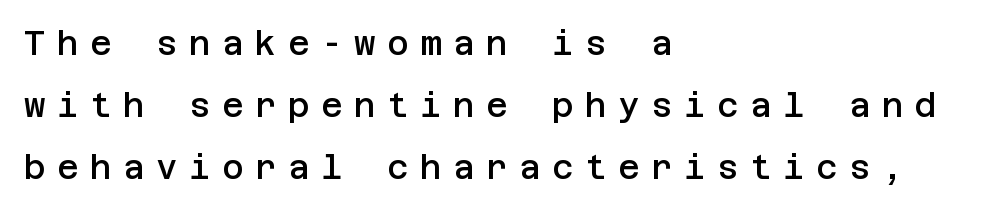
Q: Is the text bold? A: Semi-bold.
Q: Is the text italic (slanted)? A: No, it is upright.
Q: Is the typeface a serif or a sans-serif typeface? A: Sans-serif.
Q: Is the text underlined? A: No.
Q: How is the paragraph aligned? A: Left-aligned.
Q: Is the spacing between letters normal or unusually wide? A: Unusually wide.
Q: Width (condensed, normal, or wide)? A: Normal.
Q: Stroke contrast? A: Low.
Q: x-height? A: Large.
